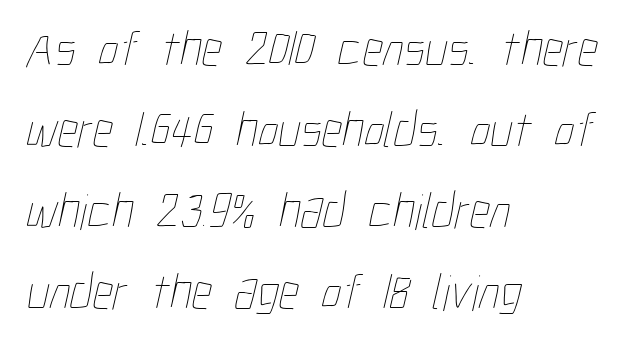
Q: Is the text bold? A: No.
Q: Is the text underlined? A: No.
Q: How is the paragraph aligned? A: Left-aligned.
Q: Is the spacing between letters normal or unusually wide? A: Normal.
Q: Is the spacing between lines tight, normal or loose? A: Normal.
Q: Width (condensed, normal, or wide)? A: Condensed.
Q: Stroke contrast? A: Low.
Q: x-height? A: Medium.
Q: Monospaced? A: No.
